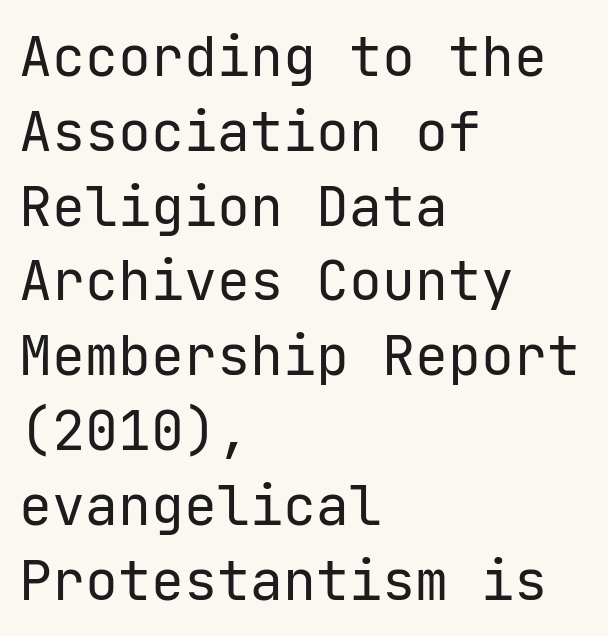
Students, observe: this is what conventionally led text looks like. This reads as an unemphasized weight, regular at the heaviest. In CSS terms this would be text-align: left. This is sans-serif lettering, the kind often seen on screens and signage. Designer's note — italics off, roman on.
